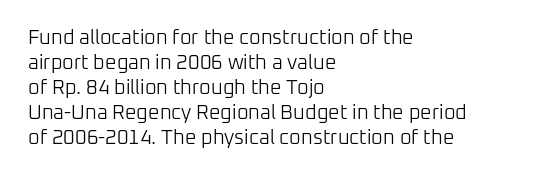
Q: Is the text bold? A: No.
Q: Is the text italic (slanted)? A: No, it is upright.
Q: Is the text underlined? A: No.
Q: How is the paragraph aligned? A: Left-aligned.
Q: Is the spacing between letters normal or unusually wide? A: Normal.
Q: Is the spacing between lines tight, normal or loose? A: Normal.
